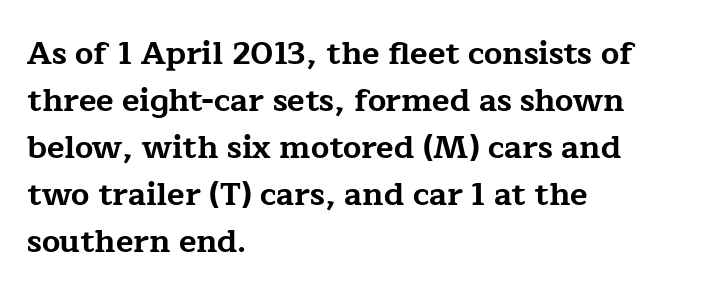
The image shows 32 px bold, wide serif type, upright; set left-aligned, normal line spacing (1.47x), normal letter spacing, not underlined; low stroke contrast and a medium x-height.
